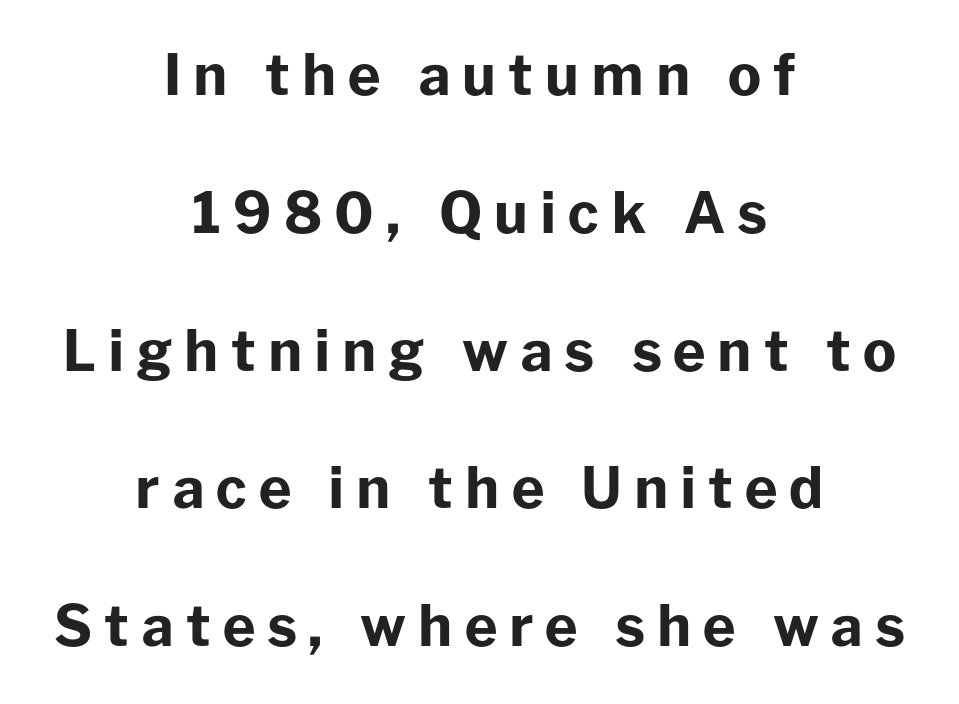
{"serif": "no", "italic": "no", "bold": "yes", "weight": "bold", "width": "normal", "stroke_contrast": "low", "x_height": "medium", "monospaced": "no", "underline": "no", "align": "center", "line_spacing": "loose", "line_spacing_ratio": 2.46, "letter_spacing": "wide", "letter_spacing_em": 0.21, "glyph_px": 56}
